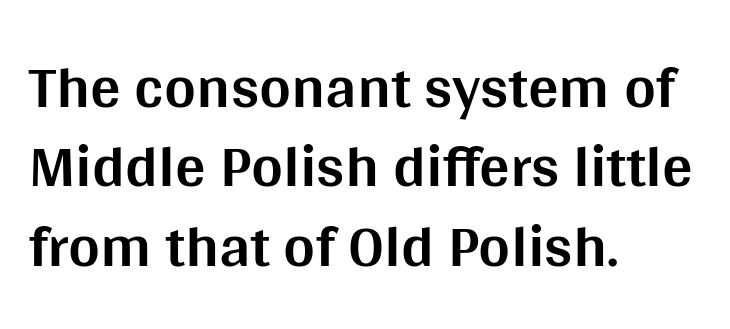
{"serif": "no", "italic": "no", "bold": "yes", "weight": "bold", "width": "normal", "stroke_contrast": "medium", "x_height": "large", "monospaced": "no", "underline": "no", "align": "left", "line_spacing": "normal", "line_spacing_ratio": 1.3, "letter_spacing": "normal", "letter_spacing_em": 0.0, "glyph_px": 61}
